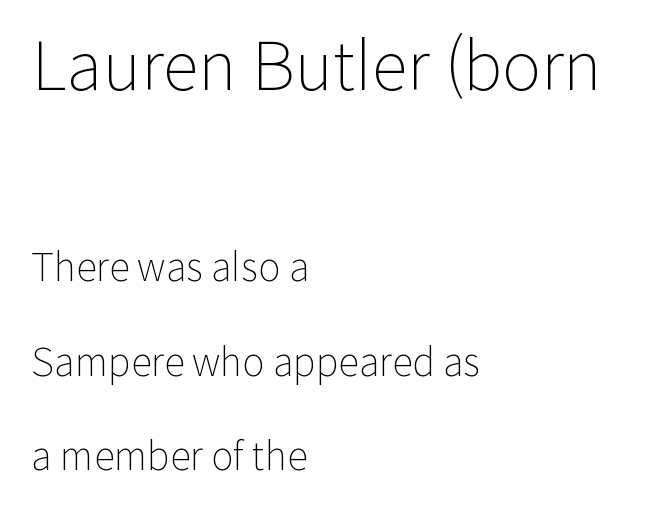
The image shows 66 px light sans-serif type, upright; set left-aligned, loose line spacing (2.48x), normal letter spacing, not underlined; the first (top) block is 1.74x larger; low stroke contrast and a medium x-height.
